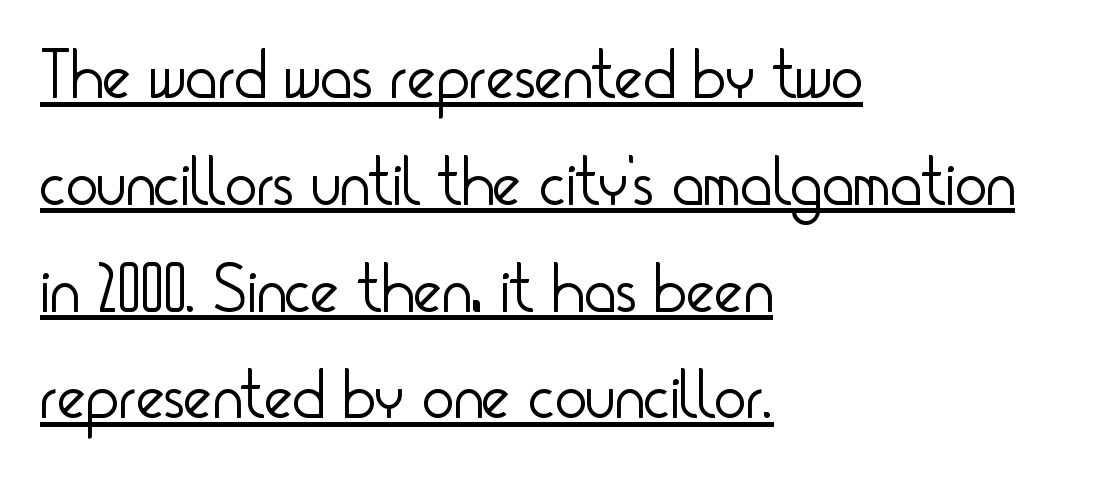
{"serif": "no", "italic": "no", "bold": "no", "weight": "light", "width": "condensed", "stroke_contrast": "low", "x_height": "small", "monospaced": "no", "underline": "yes", "align": "left", "line_spacing": "normal", "line_spacing_ratio": 1.57, "letter_spacing": "normal", "letter_spacing_em": 0.0, "glyph_px": 68}
